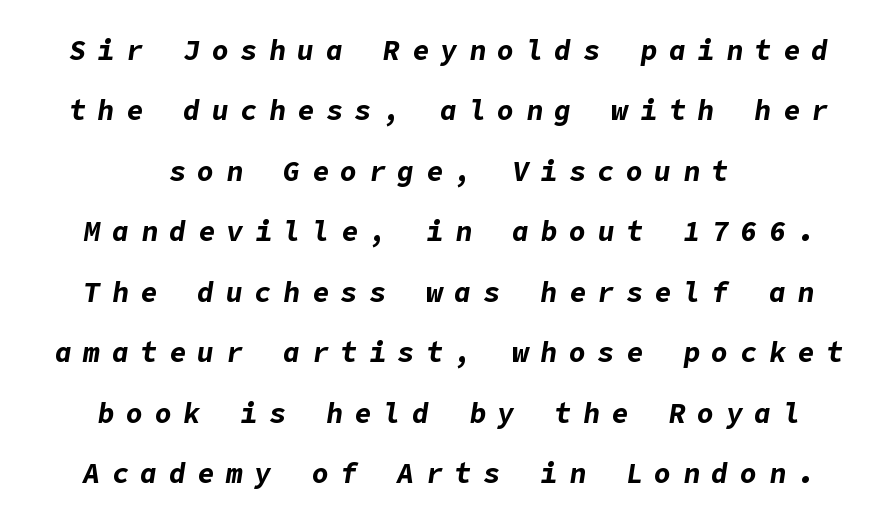
{"italic": "yes", "lean": "right", "slant_degrees": 9, "bold": "yes", "weight": "bold", "width": "normal", "stroke_contrast": "low", "x_height": "medium", "underline": "no", "align": "center", "line_spacing": "loose", "line_spacing_ratio": 2.16, "letter_spacing": "wide", "letter_spacing_em": 0.42, "glyph_px": 28}
